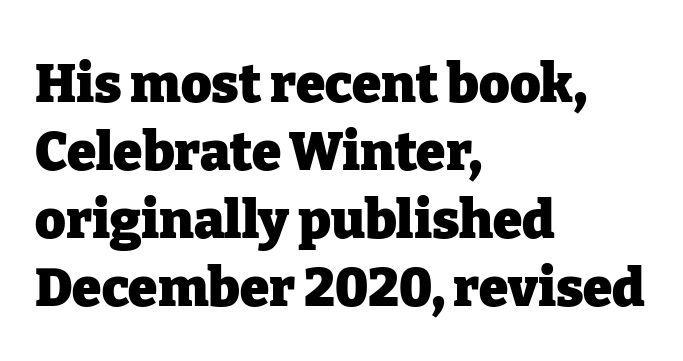
Q: Is the text bold? A: Yes.
Q: Is the text italic (slanted)? A: No, it is upright.
Q: Is the typeface a serif or a sans-serif typeface? A: Serif.
Q: Is the text underlined? A: No.
Q: How is the paragraph aligned? A: Left-aligned.
Q: Is the spacing between letters normal or unusually wide? A: Normal.
Q: Is the spacing between lines tight, normal or loose? A: Normal.
Q: Width (condensed, normal, or wide)? A: Normal.
Q: Stroke contrast? A: Low.
Q: x-height? A: Medium.
Q: Monospaced? A: No.
